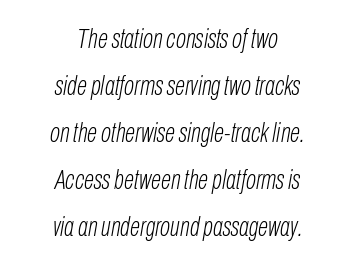
{"italic": "yes", "lean": "right", "slant_degrees": 10, "bold": "no", "underline": "no", "align": "center", "line_spacing_ratio": 1.74, "letter_spacing": "normal", "letter_spacing_em": 0.0, "glyph_px": 27}
